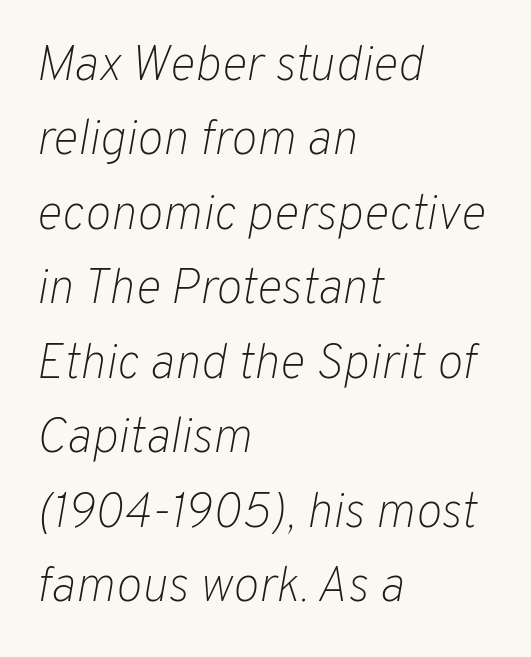
The area under the type is left untouched. Style check: oblique. The line-height multiplier appears to be the usual default. The face used here is rendered with its standard letterfit. No heavy texture on the line: the type isn't bold. You could not count columns in this text — the font is proportionally spaced.
